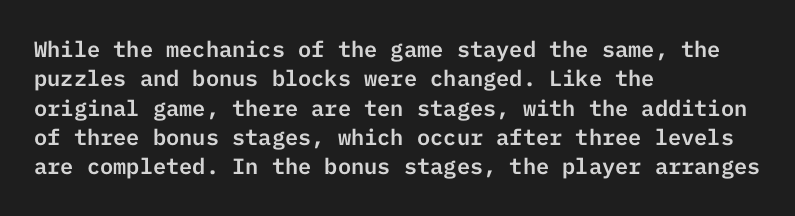
Glyph-to-glyph distance matches everyday printed text. If you drew a ruler down the left edge, every line would touch it. The letters stand upright; this is a roman face. No word sits above an underline. The line-height multiplier appears to be the usual default.
